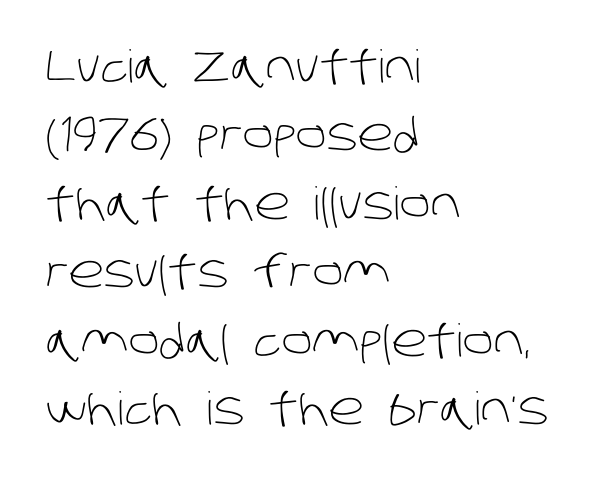
{"serif": "no", "bold": "no", "weight": "light", "width": "normal", "stroke_contrast": "low", "x_height": "large", "monospaced": "no", "underline": "no", "align": "left", "line_spacing": "normal", "line_spacing_ratio": 1.52, "letter_spacing": "normal", "letter_spacing_em": 0.0, "glyph_px": 45}
